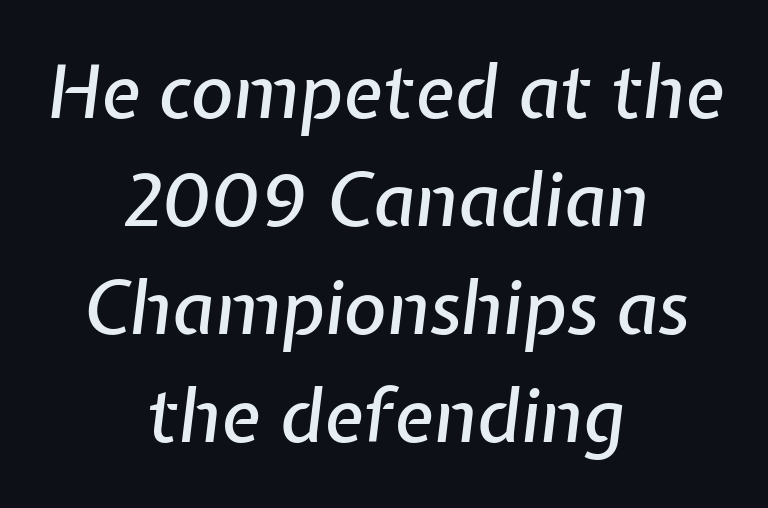
The image shows 73 px text type, italic (leaning right); set centered, normal line spacing (1.48x), normal letter spacing, not underlined; low stroke contrast and a medium x-height.
